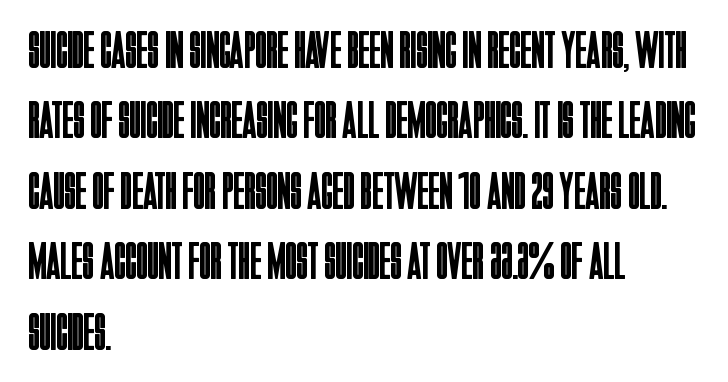
The image shows 53 px regular-weight, condensed sans-serif type, upright; set left-aligned, normal line spacing (1.33x), normal letter spacing, not underlined; low stroke contrast and a large x-height.
